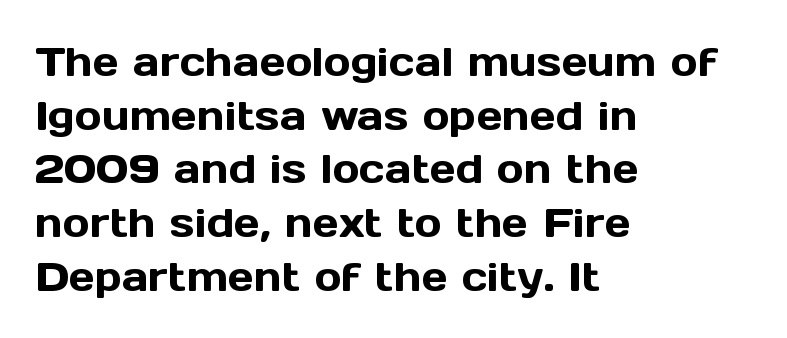
The image shows 41 px sans-serif type, upright; set left-aligned, normal line spacing (1.31x), normal letter spacing, not underlined; a medium x-height.
